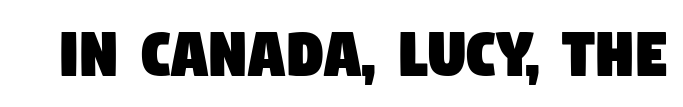
Q: Is the typeface a serif or a sans-serif typeface? A: Sans-serif.
Q: Is the text underlined? A: No.
Q: Is the spacing between letters normal or unusually wide? A: Normal.
Q: Width (condensed, normal, or wide)? A: Condensed.
Q: Stroke contrast? A: Low.
Q: x-height? A: Large.
Q: Monospaced? A: No.
